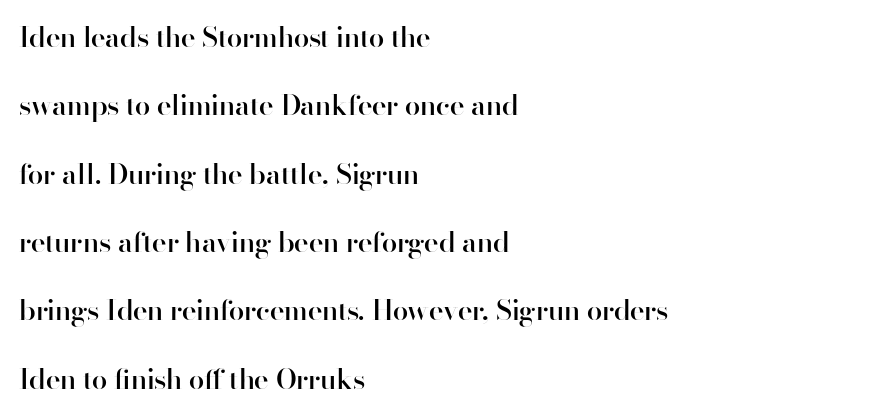
Does the weight exceed regular? Yes, but only to semibold. Inter-character spacing is left at the font's built-in metrics. Left-aligned paragraph, ragged on the right. The letters advance in unequal steps, a hallmark of proportional type.
